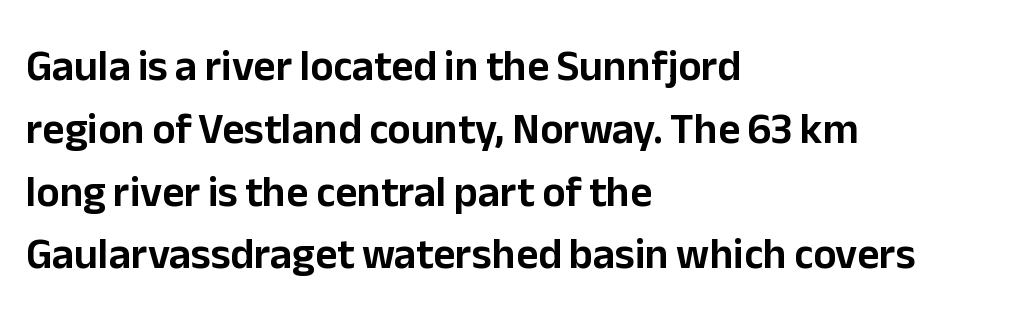
Q: Is the text italic (slanted)? A: No, it is upright.
Q: Is the typeface a serif or a sans-serif typeface? A: Sans-serif.
Q: Is the text underlined? A: No.
Q: How is the paragraph aligned? A: Left-aligned.
Q: Is the spacing between letters normal or unusually wide? A: Normal.
Q: Is the spacing between lines tight, normal or loose? A: Normal.
Q: Width (condensed, normal, or wide)? A: Normal.
Q: Stroke contrast? A: Low.
Q: x-height? A: Medium.
Q: Monospaced? A: No.
